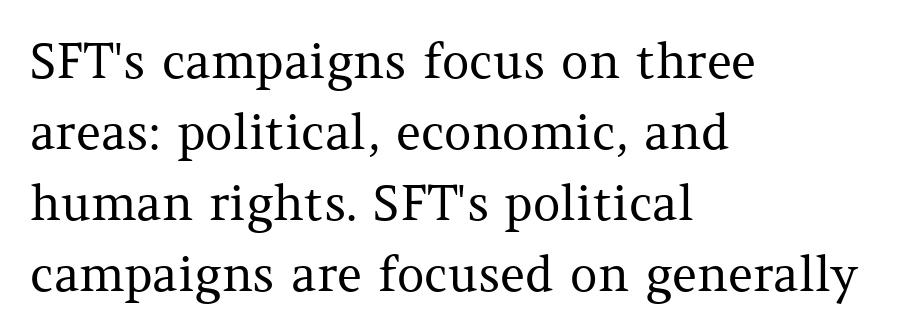
Q: Is the text bold? A: No.
Q: Is the text italic (slanted)? A: No, it is upright.
Q: Is the typeface a serif or a sans-serif typeface? A: Serif.
Q: Is the text underlined? A: No.
Q: How is the paragraph aligned? A: Left-aligned.
Q: Is the spacing between letters normal or unusually wide? A: Normal.
Q: Is the spacing between lines tight, normal or loose? A: Normal.
Q: Width (condensed, normal, or wide)? A: Normal.
Q: Stroke contrast? A: Medium.
Q: x-height? A: Medium.
Q: Monospaced? A: No.
